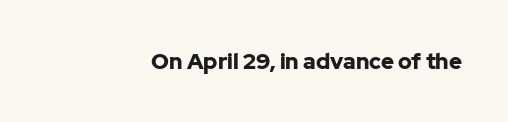
Glyph-to-glyph distance matches everyday printed text. Anything drawn beneath the words? Only blank space. Notice how the passage keeps a crisp vertical edge on the right only. The typesetting leans heavy: a genuine bold.
